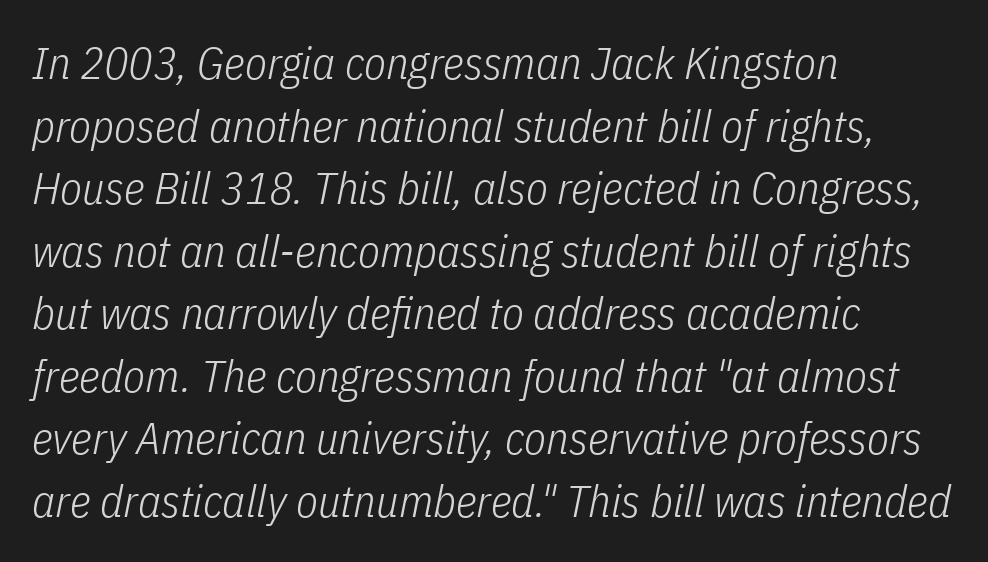
A typesetter would mark this as italic. Rule under the text: the space is simply empty. Summary of vertical rhythm: regular, with standard interline spacing. Tracking value appears to be zero — textbook default spacing. Leftover space on each line is placed entirely after the last word.
